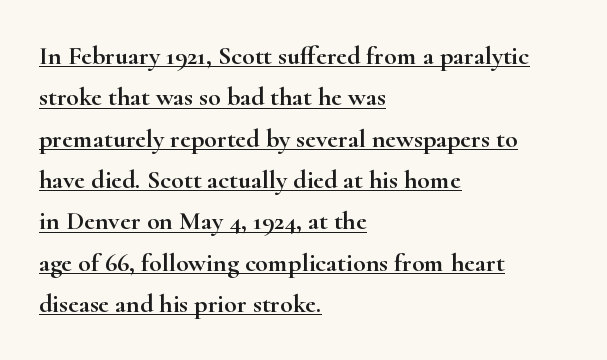
Q: Is the text italic (slanted)? A: No, it is upright.
Q: Is the text underlined? A: Yes.
Q: How is the paragraph aligned? A: Left-aligned.
Q: Is the spacing between letters normal or unusually wide? A: Normal.
Q: Is the spacing between lines tight, normal or loose? A: Normal.
